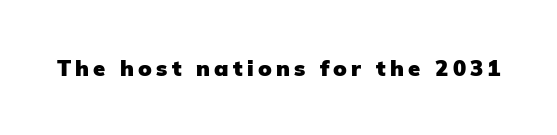
{"italic": "no", "bold": "yes", "underline": "no", "glyph_px": 22}
